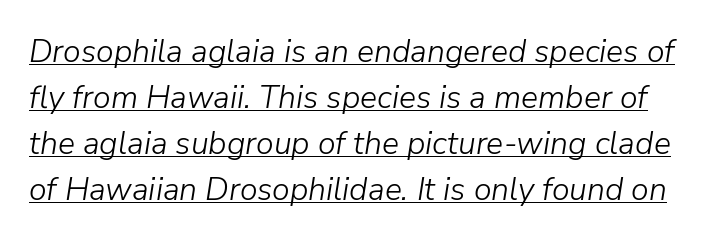
Students, note that the glyphs here touch the page at normal intervals. Is the stroke heavy? The answer is a plain regular-or-lighter. Is this a fixed-width face? No — the glyphs have proportional, varying widths. The passage shown leans; its letterforms are oblique. The lines sit at an ordinary, default distance from one another. Notice how a bar underscores the lettering throughout.
